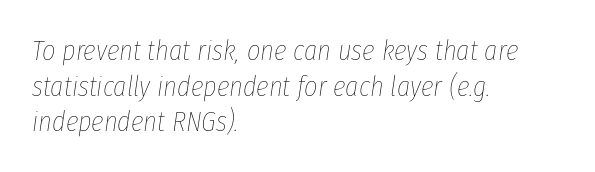
Q: Is the text bold? A: No.
Q: Is the text italic (slanted)? A: Yes, it leans right by about 8 degrees.
Q: Is the text underlined? A: No.
Q: How is the paragraph aligned? A: Left-aligned.
Q: Is the spacing between letters normal or unusually wide? A: Normal.
Q: Width (condensed, normal, or wide)? A: Condensed.
Q: Stroke contrast? A: Low.
Q: x-height? A: Medium.
Q: Monospaced? A: No.
